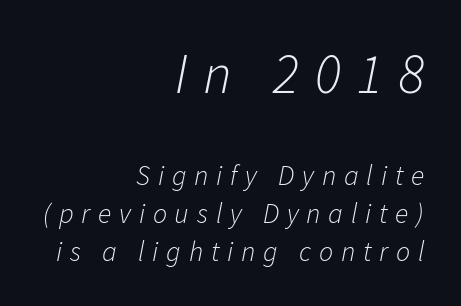
Q: Is the text bold? A: No.
Q: Is the text italic (slanted)? A: Yes, it leans right by about 11 degrees.
Q: Is the text underlined? A: No.
Q: How is the paragraph aligned? A: Right-aligned.
Q: Is the spacing between letters normal or unusually wide? A: Unusually wide.
Q: Is the spacing between lines tight, normal or loose? A: Normal.
Q: Which block of text is set in a larger size, the first (top) or the second (bottom)? A: The first (top) one.
Q: Width (condensed, normal, or wide)? A: Normal.
Q: Stroke contrast? A: Low.
Q: x-height? A: Medium.
Q: Monospaced? A: No.
